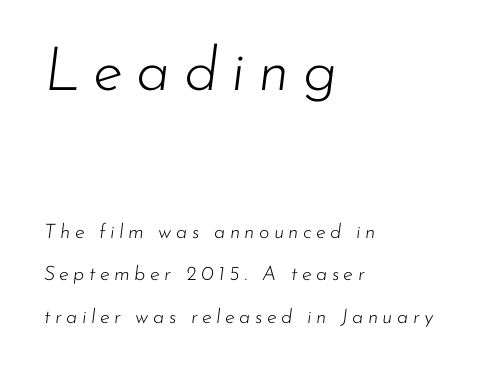
{"italic": "yes", "lean": "right", "slant_degrees": 7, "bold": "no", "weight": "light", "width": "normal", "stroke_contrast": "low", "x_height": "small", "monospaced": "no", "underline": "no", "align": "left", "line_spacing": "loose", "line_spacing_ratio": 2.13, "letter_spacing": "wide", "letter_spacing_em": 0.22, "larger_block": "first", "size_ratio": 3.05, "glyph_px": 61}
